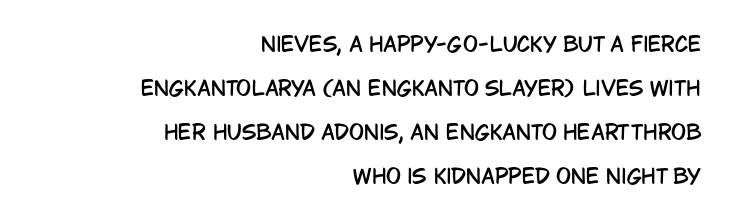
Q: Is the text italic (slanted)? A: No, it is upright.
Q: Is the text underlined? A: No.
Q: How is the paragraph aligned? A: Right-aligned.
Q: Is the spacing between letters normal or unusually wide? A: Normal.
Q: Is the spacing between lines tight, normal or loose? A: Loose.
